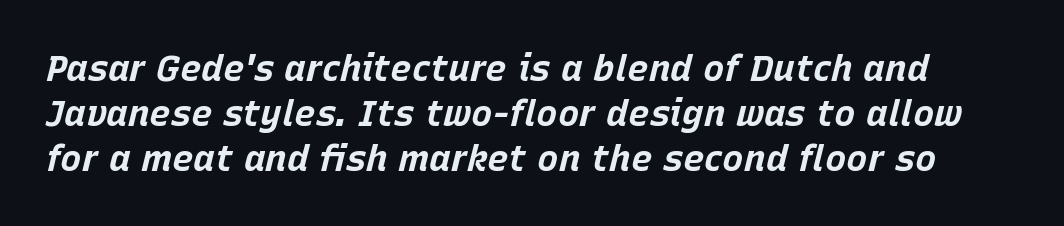
{"italic": "yes", "lean": "right", "slant_degrees": 15, "bold": "yes", "weight": "bold", "width": "normal", "stroke_contrast": "low", "x_height": "large", "monospaced": "no", "underline": "no", "line_spacing": "normal", "line_spacing_ratio": 1.25, "letter_spacing": "normal", "letter_spacing_em": 0.0, "glyph_px": 36}
